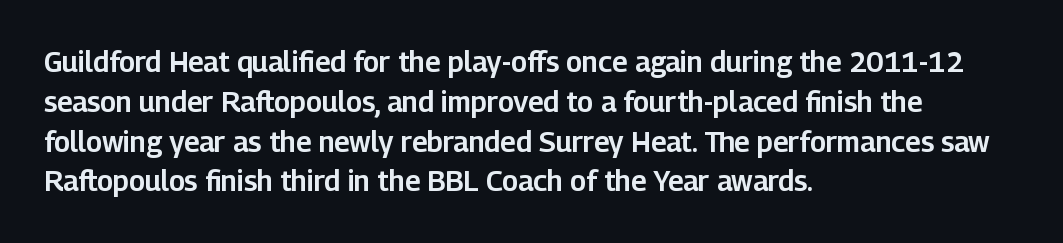
The image shows 28 px sans-serif type, upright; set left-aligned, normal line spacing (1.42x), normal letter spacing, not underlined; low stroke contrast and a medium x-height.
